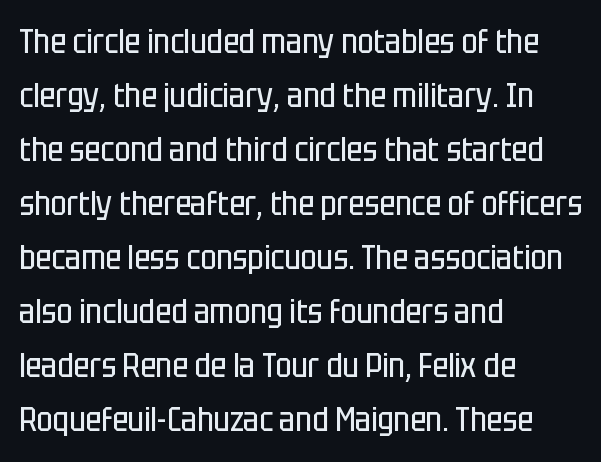
The face looks like a standard text weight, possibly lighter. The glyphs are unaccompanied by any horizontal stroke below them. The passage shown stacks its lines at a standard gap. You could not count columns in this text — the font is proportionally spaced.
